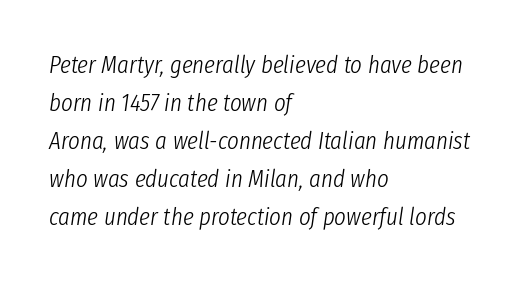
Q: Is the text bold? A: No.
Q: Is the text italic (slanted)? A: Yes, it leans right by about 8 degrees.
Q: Is the text underlined? A: No.
Q: How is the paragraph aligned? A: Left-aligned.
Q: Is the spacing between letters normal or unusually wide? A: Normal.
Q: Is the spacing between lines tight, normal or loose? A: Normal.
